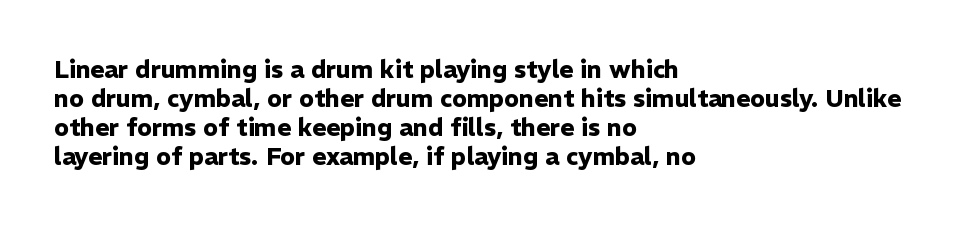
Bold? Absolutely — the strokes are thick and heavy. These lines are set flush left with a ragged right edge. Each row of text sits above clean, open space. There is no visible air inserted between adjacent glyphs. The type sits square on the baseline with zero lean.
